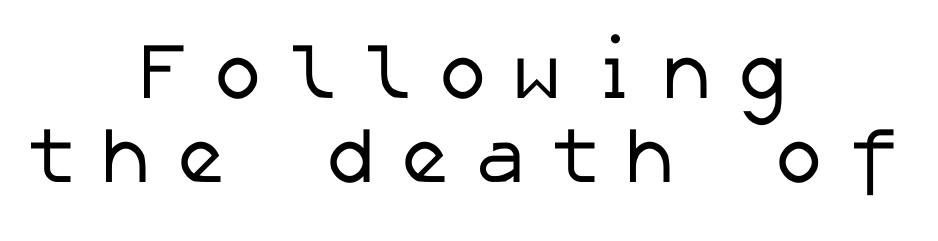
The image shows 79 px regular-weight sans-serif type; set centered, tight line spacing (1.06x), unusually wide letter spacing (+0.28 em), not underlined; low stroke contrast and a medium x-height.
